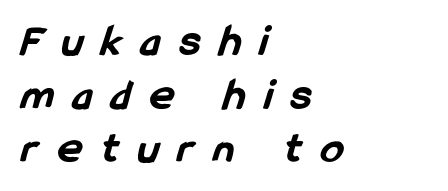
Q: Is the text bold? A: Yes.
Q: Is the typeface a serif or a sans-serif typeface? A: Sans-serif.
Q: Is the text underlined? A: No.
Q: How is the paragraph aligned? A: Left-aligned.
Q: Is the spacing between letters normal or unusually wide? A: Unusually wide.
Q: Width (condensed, normal, or wide)? A: Condensed.
Q: Stroke contrast? A: Low.
Q: x-height? A: Medium.
Q: Monospaced? A: No.
